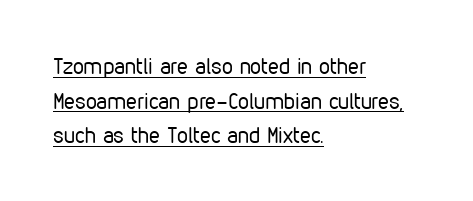
Summary of weight: not heavy and not bold. No italicization has been applied; the sample stays upright. The gaps between neighbouring characters are ordinary and unremarkable. What's the leading like? Ordinary, nothing unusual. A rule runs beneath these lines of type. Reading down the block, your eye returns to a fixed left position each line.
